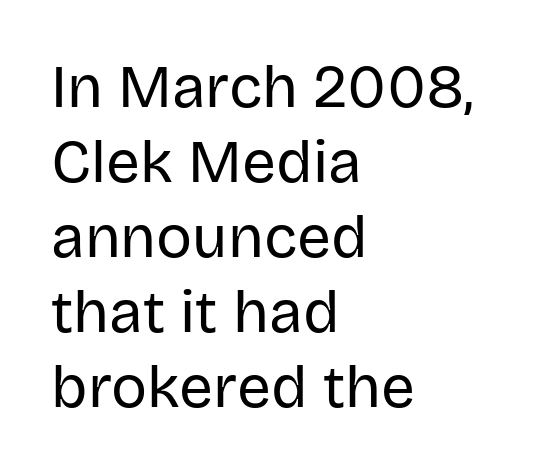
{"serif": "no", "italic": "no", "bold": "no", "weight": "regular", "width": "normal", "stroke_contrast": "low", "x_height": "large", "monospaced": "no", "underline": "no", "align": "left", "line_spacing": "normal", "line_spacing_ratio": 1.25, "letter_spacing": "normal", "letter_spacing_em": 0.0, "glyph_px": 60}
